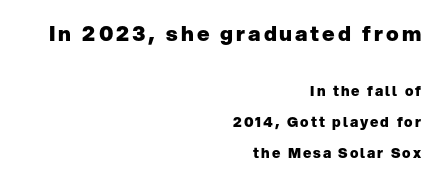
The image shows 21 px bold type, upright; set right-aligned, loose line spacing (2.2x), not underlined; the first (top) block is 1.5x larger.
